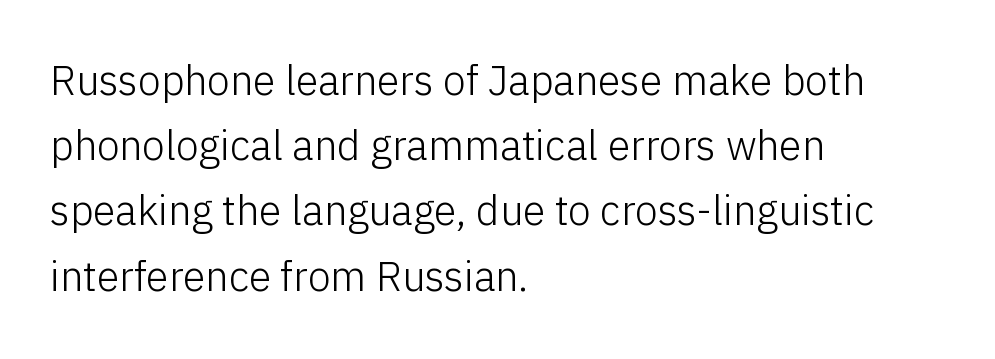
The type sits square on the baseline with zero lean. The glyphs are unaccompanied by any horizontal stroke below them. The weight tops out at a normal text grade. Visually the block forms a straight wall on the left and a jagged coastline on the right. A typesetter would call this zero additional tracking.
